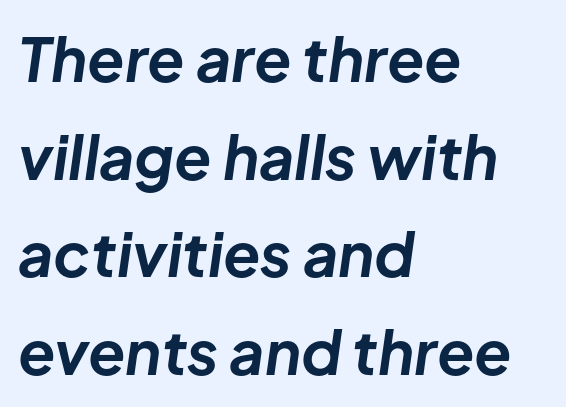
The image shows 61 px bold type, italic (leaning right); set left-aligned, normal line spacing (1.6x), normal letter spacing, not underlined; low stroke contrast and a medium x-height.
